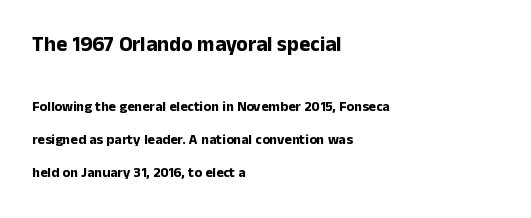
The image shows 21 px bold type, upright; set left-aligned, loose line spacing (2.35x), normal letter spacing, not underlined; the first (top) block is 1.5x larger.
